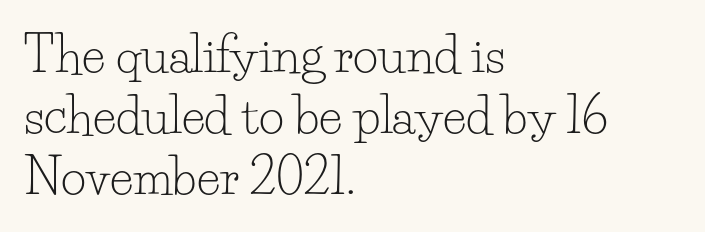
These lines sit exactly where default settings would place them. Character widths vary here, with narrow letters taking less room than wide ones. The face used here is seriffed, in the tradition of book romans. The passage shown is not bold in any degree.
